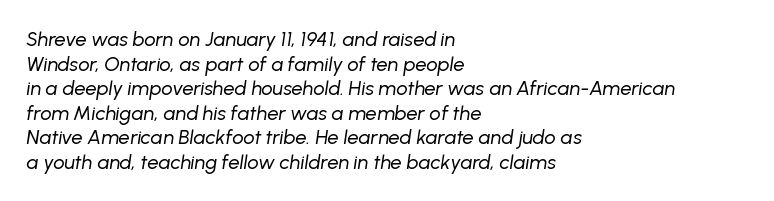
The font sits on the lighter half of the weight spectrum, regular included. Glyph-to-glyph distance matches everyday printed text. Is the block centered? No — it sits flush against the left margin. Descenders are the only things crossing below the line. Would a proofreader flag this as italicized? Yes.
